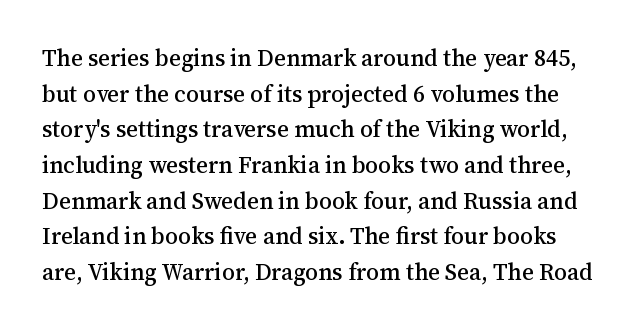
Q: Is the text italic (slanted)? A: No, it is upright.
Q: Is the text underlined? A: No.
Q: Is the spacing between letters normal or unusually wide? A: Normal.
Q: Is the spacing between lines tight, normal or loose? A: Normal.
